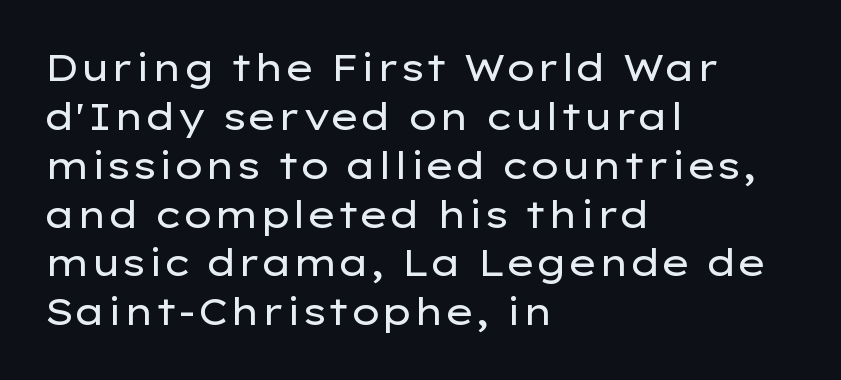
Successive baselines arrive at the customary interval. The lettering holds an erect, upright posture throughout. The rendering shows plain stroke endings on the letterforms — a sans-serif design. Layout note: lines flush left.
